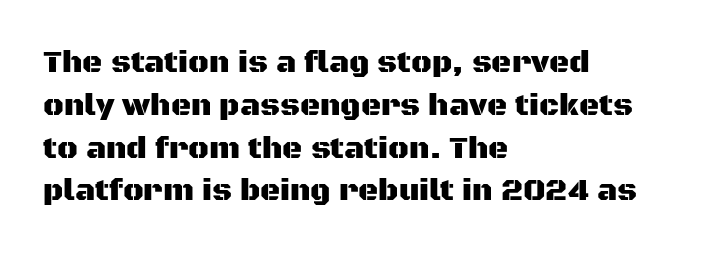
The image shows 31 px sans-serif type, upright; set left-aligned, normal line spacing (1.38x), normal letter spacing, not underlined; medium stroke contrast and a large x-height.
